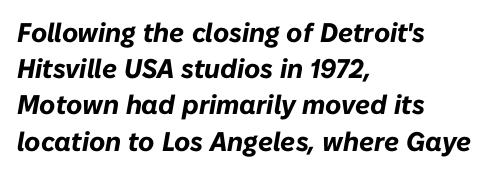
The image shows 27 px bold type, italic (leaning right); set left-aligned, normal line spacing (1.34x), normal letter spacing, not underlined.
